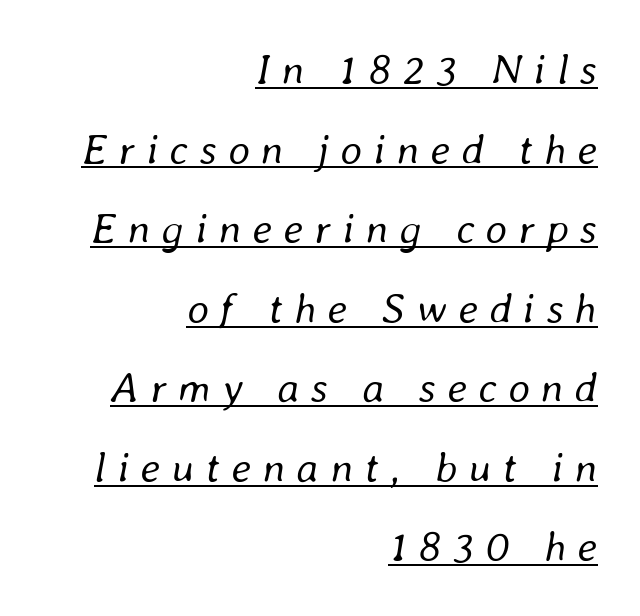
{"italic": "yes", "lean": "right", "slant_degrees": 8, "bold": "no", "weight": "regular", "width": "normal", "stroke_contrast": "low", "x_height": "medium", "monospaced": "no", "underline": "yes", "align": "right", "line_spacing_ratio": 1.85, "letter_spacing": "wide", "letter_spacing_em": 0.26, "glyph_px": 43}
